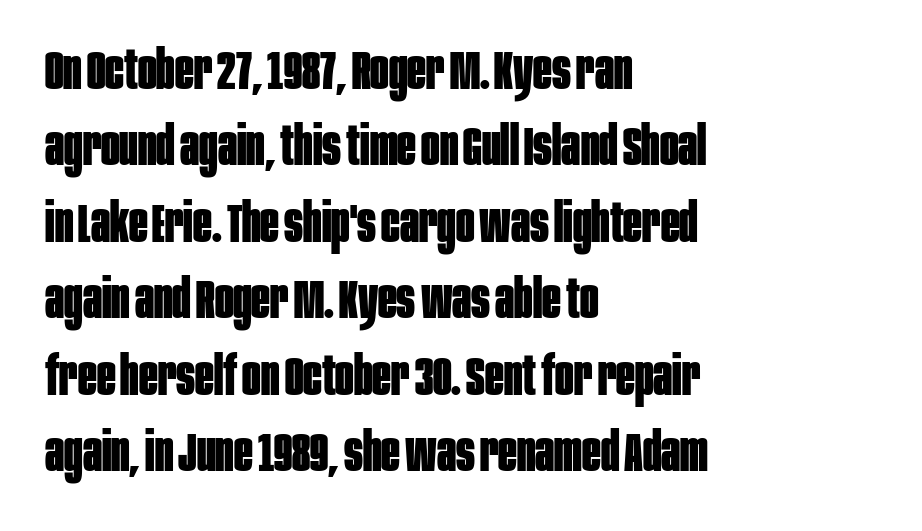
Q: Is the text bold? A: Yes.
Q: Is the text italic (slanted)? A: No, it is upright.
Q: Is the typeface a serif or a sans-serif typeface? A: Sans-serif.
Q: Is the text underlined? A: No.
Q: How is the paragraph aligned? A: Left-aligned.
Q: Is the spacing between letters normal or unusually wide? A: Normal.
Q: Is the spacing between lines tight, normal or loose? A: Normal.
Q: Width (condensed, normal, or wide)? A: Condensed.
Q: Stroke contrast? A: Low.
Q: x-height? A: Large.
Q: Monospaced? A: No.
